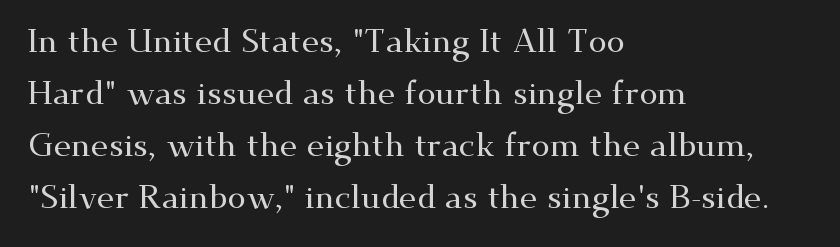
Alignment: flush left. The face used here is proportionally spaced, like ordinary book or web type. Lines of text with bare space underneath. You can tell from the footed stems that serif type was used. The letterforms sit shoulder to shoulder at normal distance.
